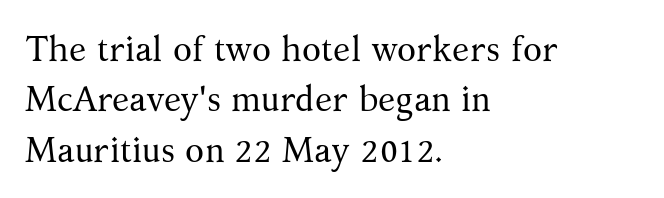
Is the block centered? No — it sits flush against the left margin. Between one letter and the next there's only the usual sliver of space. Compared with typical paragraphs, the rows here are spaced about the same. The cut favours lightness, reaching ordinary text weight at its darkest. A typesetter would call this proportional, since set widths differ per character. Underlining? Definitely not there.
